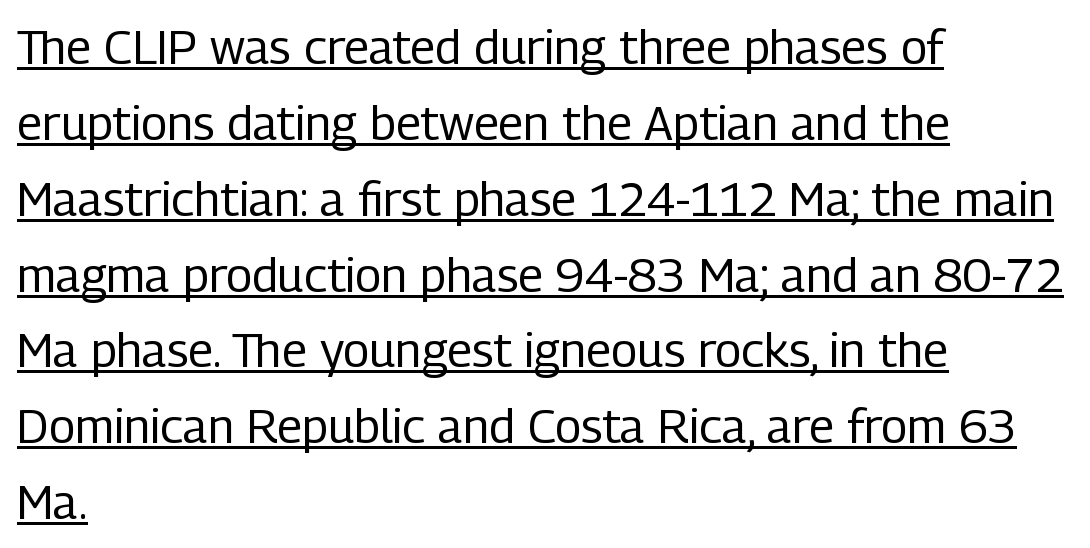
The image shows 48 px regular-weight, condensed sans-serif type, upright; set left-aligned, normal line spacing (1.58x), normal letter spacing, underlined; low stroke contrast and a medium x-height.
